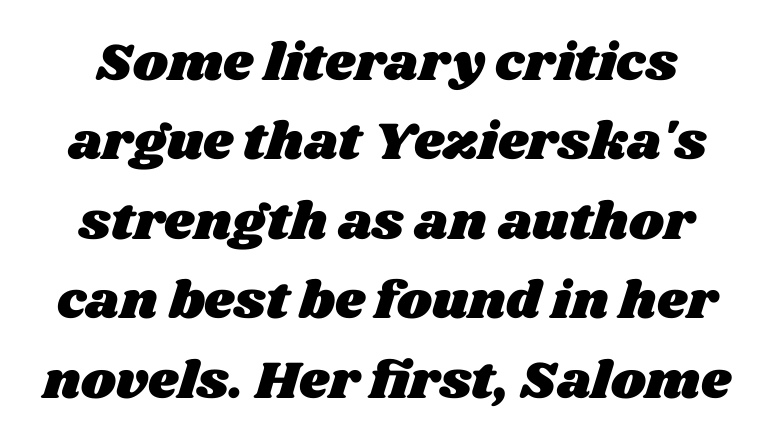
Q: Is the text underlined? A: No.
Q: How is the paragraph aligned? A: Centered.
Q: Is the spacing between letters normal or unusually wide? A: Normal.
Q: Is the spacing between lines tight, normal or loose? A: Normal.
Q: Width (condensed, normal, or wide)? A: Wide.
Q: Stroke contrast? A: Medium.
Q: x-height? A: Large.
Q: Monospaced? A: No.
